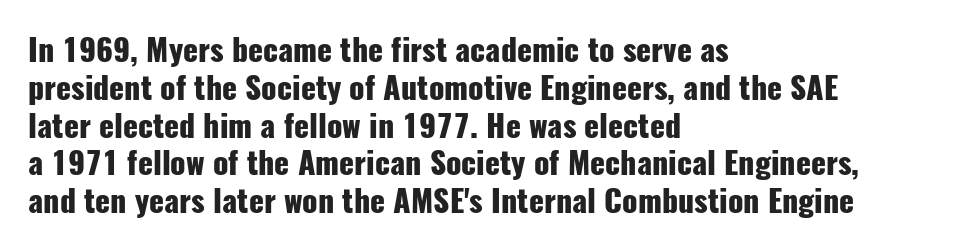
Descenders are the only things crossing below the line. Each word holds together tightly as a unit, with standard inter-letter gaps. This rendering uses left alignment, leaving the right contour irregular. The passage shown is typeset with a sans-serif family. These lines carry a lot of weight — the face is fully bold.
